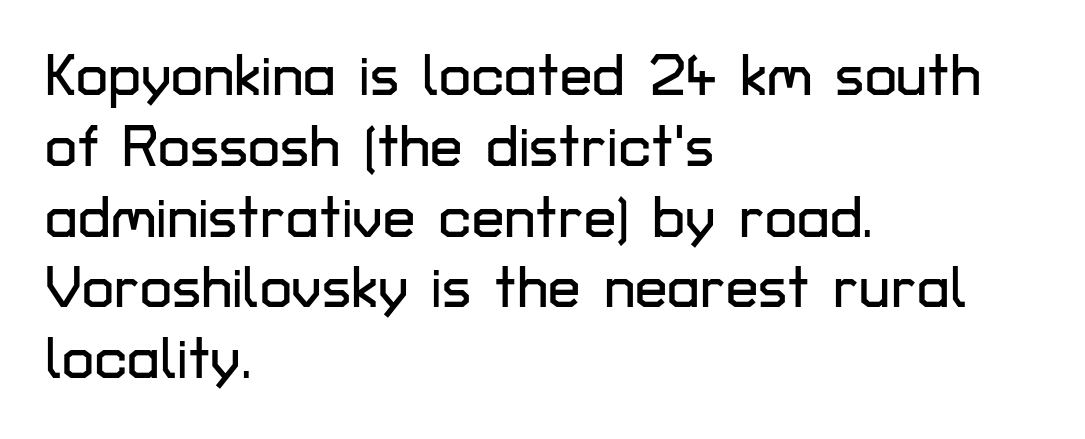
Proportional: the letters do not fall into vertical columns. Check under the words: just untouched page. When letters stand straight like this, we call the style roman or upright. Check where the strokes stop: nothing finishes them off — pure sans. Teacher's note: observe the even left margin — that is flush-left alignment. The letterforms sit shoulder to shoulder at normal distance.
